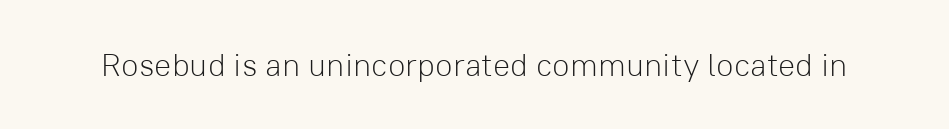
The image shows 32 px light sans-serif type, upright; set normal letter spacing, not underlined; low stroke contrast and a medium x-height.
